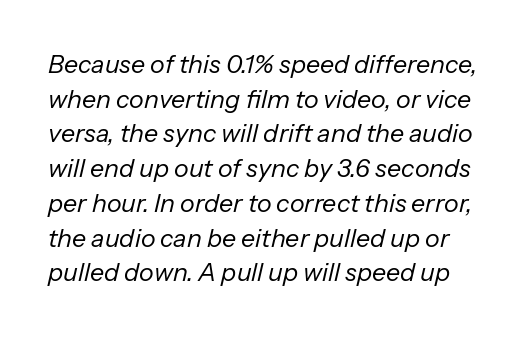
Q: Is the text bold? A: No.
Q: Is the text italic (slanted)? A: Yes, it leans right by about 13 degrees.
Q: Is the text underlined? A: No.
Q: Is the spacing between letters normal or unusually wide? A: Normal.
Q: Is the spacing between lines tight, normal or loose? A: Normal.
